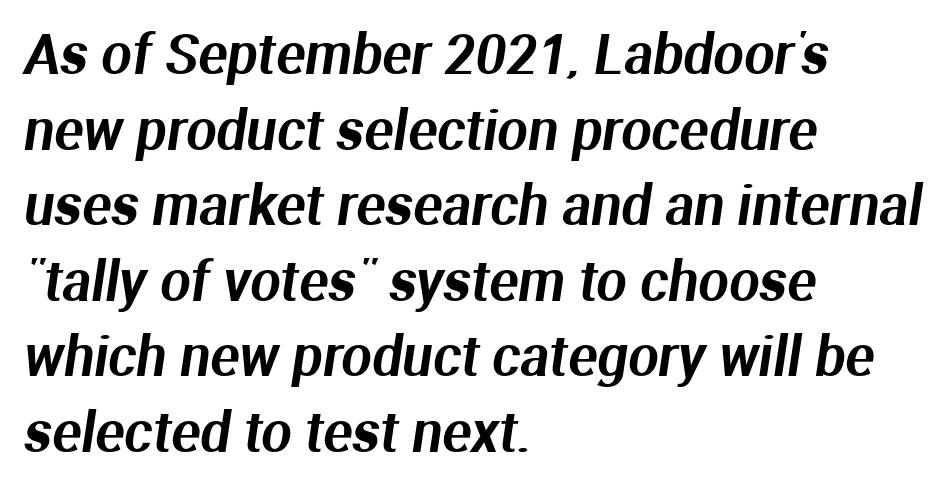
The image shows 54 px sans-serif type; set left-aligned, normal line spacing (1.4x), normal letter spacing, not underlined; medium stroke contrast and a medium x-height.
